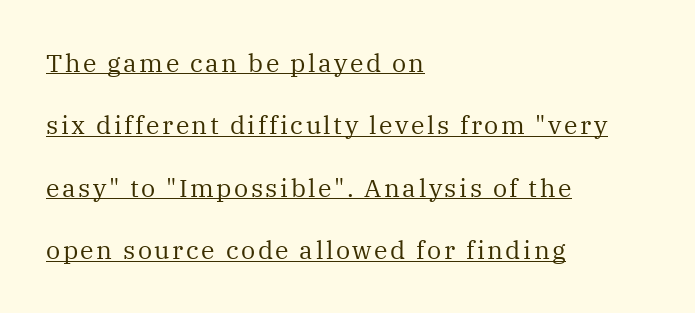
Leading: increased. Weight: regular or lighter. Designer's note — italics off, roman on. A classic flush-left, rag-right setting is used for this passage. The specimen includes a rule beneath the text block's lines.
